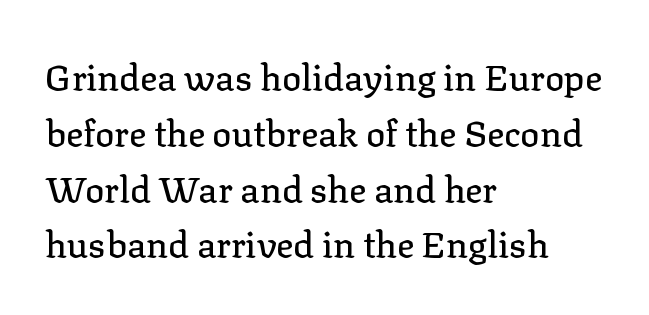
Q: Is the text italic (slanted)? A: No, it is upright.
Q: Is the typeface a serif or a sans-serif typeface? A: Serif.
Q: Is the text underlined? A: No.
Q: How is the paragraph aligned? A: Left-aligned.
Q: Is the spacing between letters normal or unusually wide? A: Normal.
Q: Is the spacing between lines tight, normal or loose? A: Normal.
Q: Width (condensed, normal, or wide)? A: Normal.
Q: Stroke contrast? A: Low.
Q: x-height? A: Medium.
Q: Monospaced? A: No.
